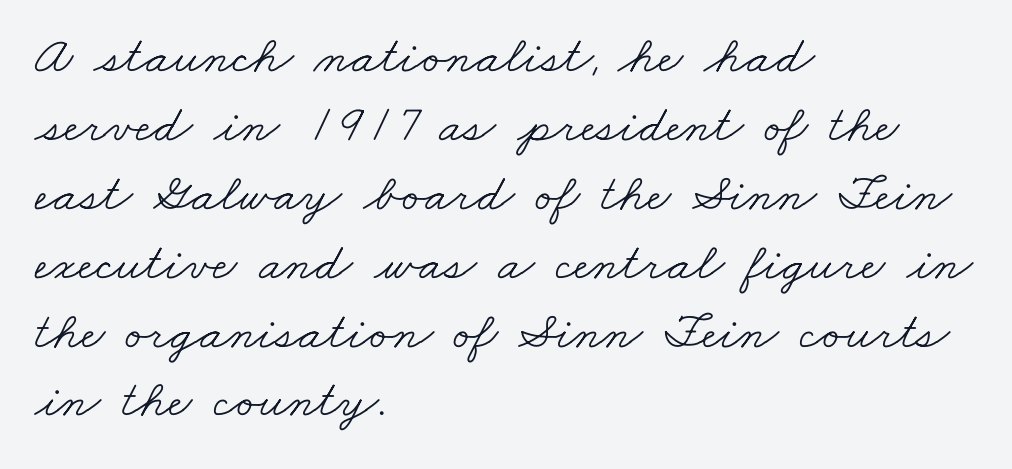
{"serif": "yes", "bold": "no", "weight": "light", "width": "wide", "stroke_contrast": "low", "x_height": "small", "monospaced": "no", "underline": "no", "align": "left", "line_spacing": "normal", "line_spacing_ratio": 1.3, "letter_spacing": "normal", "letter_spacing_em": 0.0, "glyph_px": 53}
